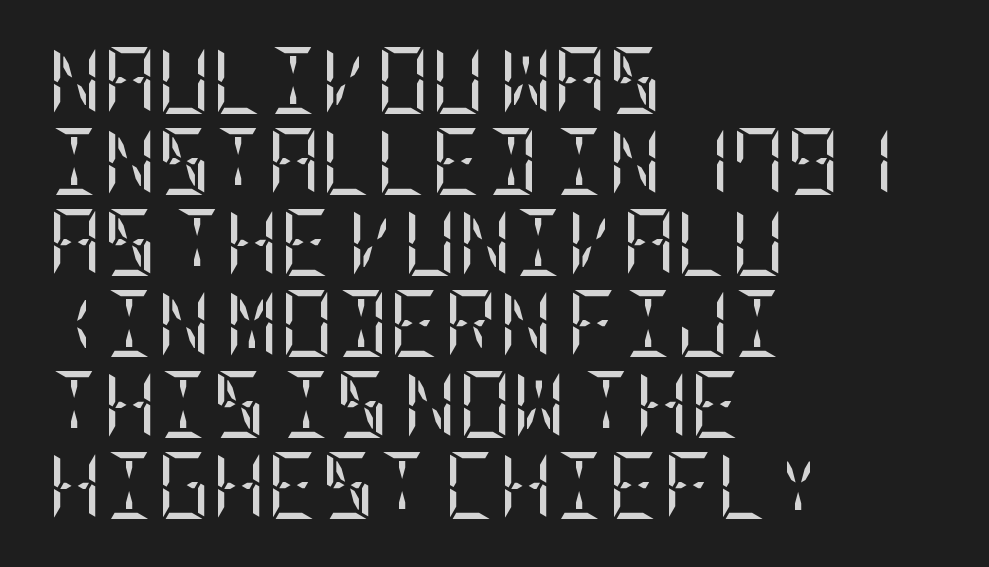
Q: Is the text bold? A: No.
Q: Is the text italic (slanted)? A: No, it is upright.
Q: Is the typeface a serif or a sans-serif typeface? A: Serif.
Q: Is the text underlined? A: No.
Q: How is the paragraph aligned? A: Left-aligned.
Q: Is the spacing between letters normal or unusually wide? A: Normal.
Q: Width (condensed, normal, or wide)? A: Condensed.
Q: Stroke contrast? A: Low.
Q: x-height? A: Large.
